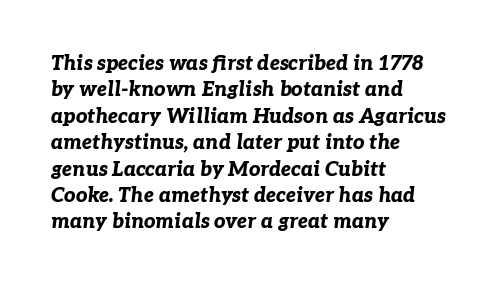
The image shows 20 px bold type, italic (leaning right); set left-aligned, normal line spacing (1.32x), normal letter spacing, not underlined.
